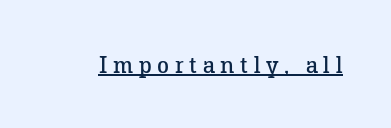
The image shows 24 px text type, upright; set unusually wide letter spacing (+0.24 em), underlined.
